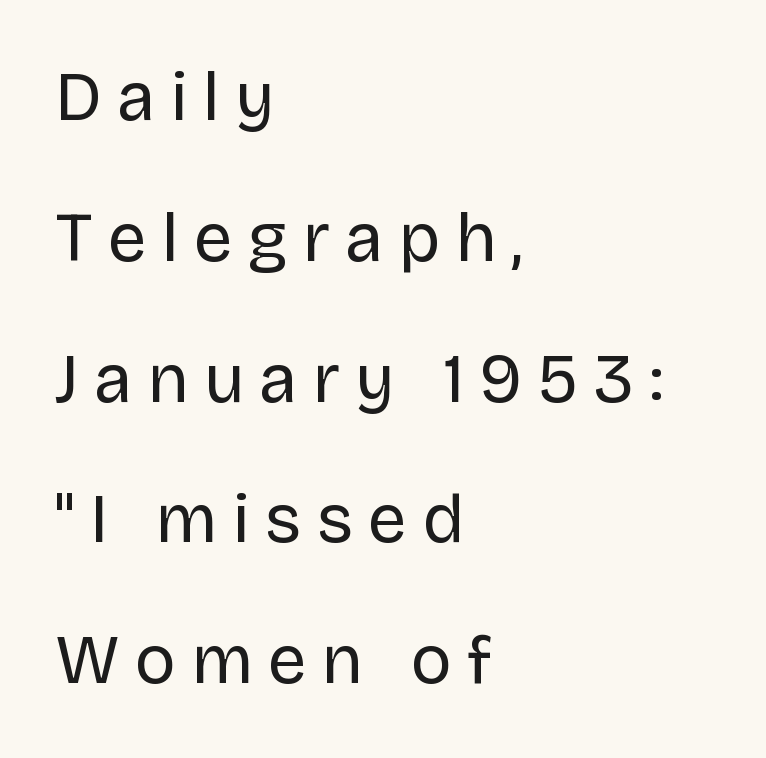
The image shows 69 px regular-weight sans-serif type, upright; set left-aligned, loose line spacing (2.04x), unusually wide letter spacing (+0.22 em), not underlined; low stroke contrast and a large x-height.
